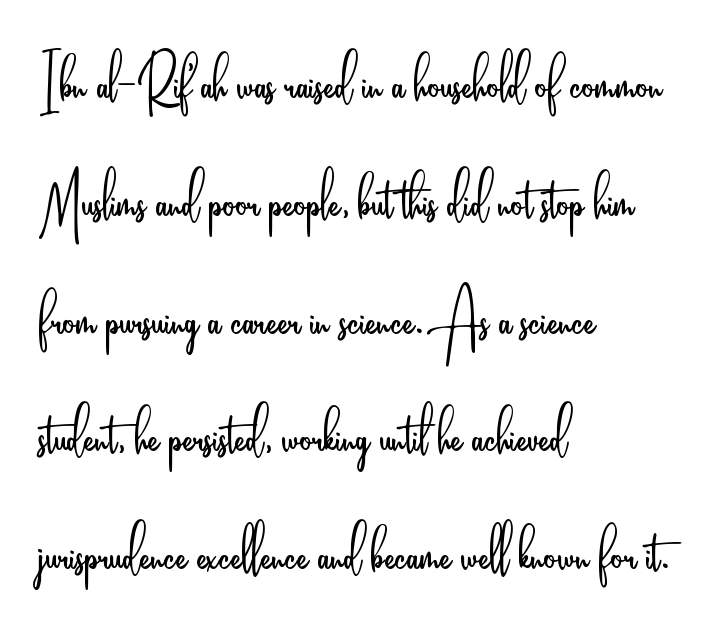
{"serif": "no", "bold": "no", "weight": "light", "width": "condensed", "stroke_contrast": "low", "x_height": "small", "monospaced": "no", "underline": "no", "align": "left", "line_spacing": "normal", "line_spacing_ratio": 1.53, "letter_spacing": "normal", "letter_spacing_em": 0.0, "glyph_px": 77}
